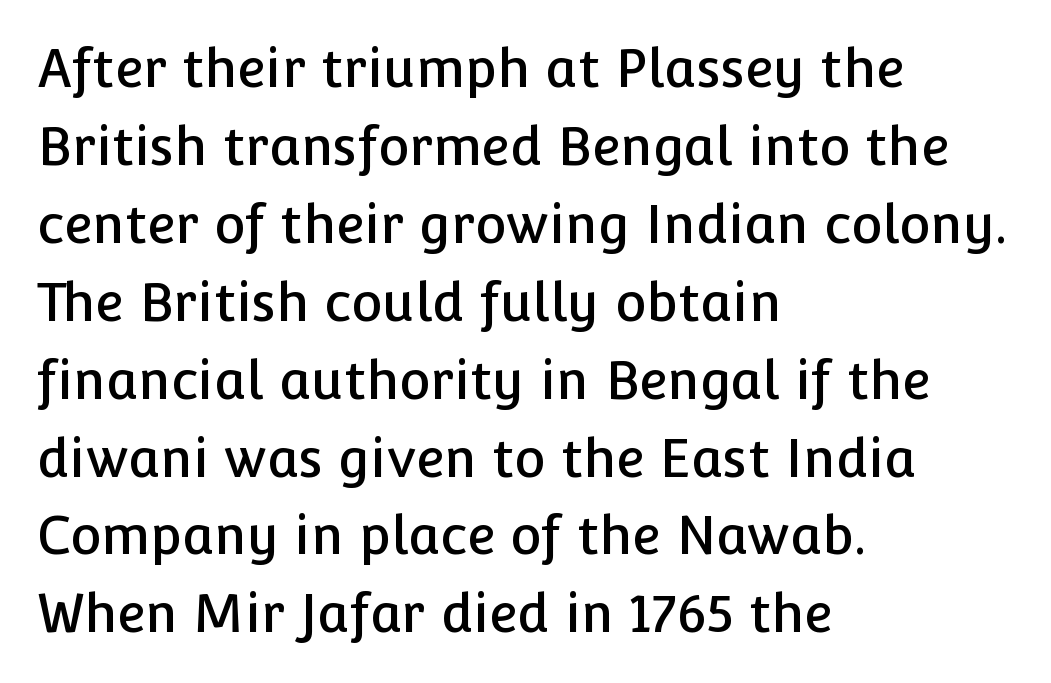
Q: Is the text italic (slanted)? A: No, it is upright.
Q: Is the typeface a serif or a sans-serif typeface? A: Sans-serif.
Q: Is the text underlined? A: No.
Q: How is the paragraph aligned? A: Left-aligned.
Q: Is the spacing between letters normal or unusually wide? A: Normal.
Q: Is the spacing between lines tight, normal or loose? A: Normal.
Q: Width (condensed, normal, or wide)? A: Normal.
Q: Stroke contrast? A: Low.
Q: x-height? A: Medium.
Q: Monospaced? A: No.
